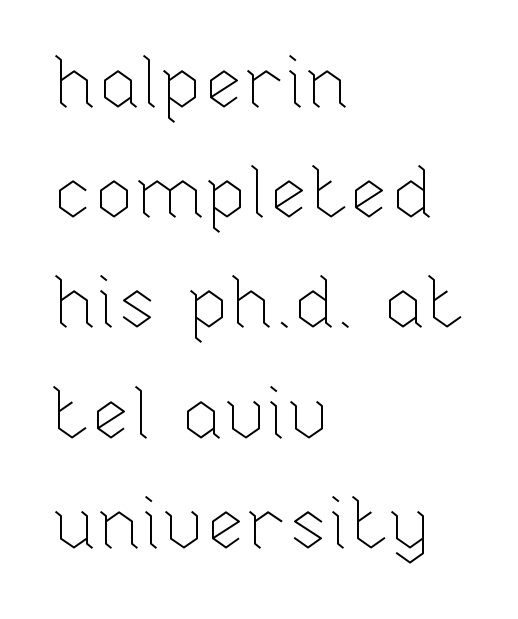
Only glyphs here, with clear space below each row. The passage shown is typed in a proportional face where columns would drift. One-word summary of the alignment: left. The letters stand upright; this is a roman face.
